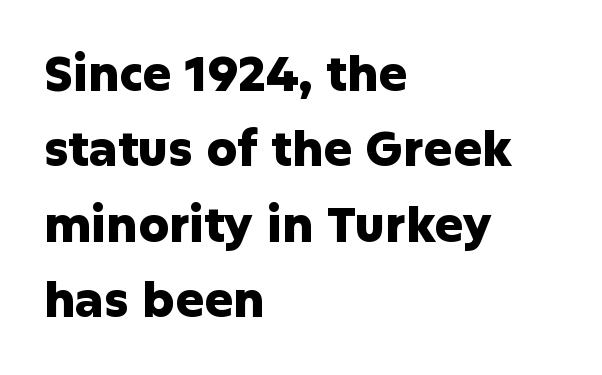
Q: Is the text bold? A: Yes.
Q: Is the text italic (slanted)? A: No, it is upright.
Q: Is the typeface a serif or a sans-serif typeface? A: Sans-serif.
Q: Is the text underlined? A: No.
Q: How is the paragraph aligned? A: Left-aligned.
Q: Is the spacing between letters normal or unusually wide? A: Normal.
Q: Is the spacing between lines tight, normal or loose? A: Normal.
Q: Width (condensed, normal, or wide)? A: Normal.
Q: Stroke contrast? A: Low.
Q: x-height? A: Medium.
Q: Monospaced? A: No.
